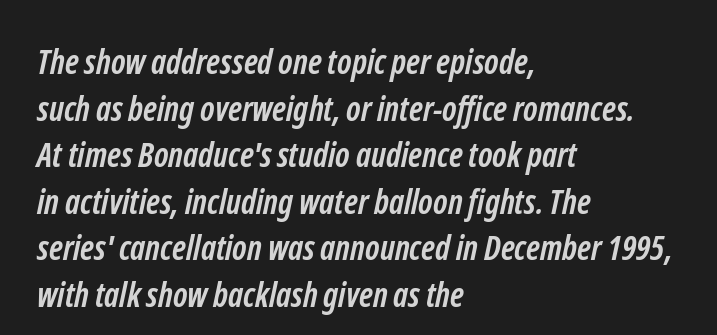
{"serif": "no", "bold": "yes", "weight": "semibold", "width": "condensed", "stroke_contrast": "low", "x_height": "medium", "monospaced": "no", "underline": "no", "align": "left", "line_spacing": "normal", "line_spacing_ratio": 1.37, "letter_spacing": "normal", "letter_spacing_em": 0.0, "glyph_px": 34}
